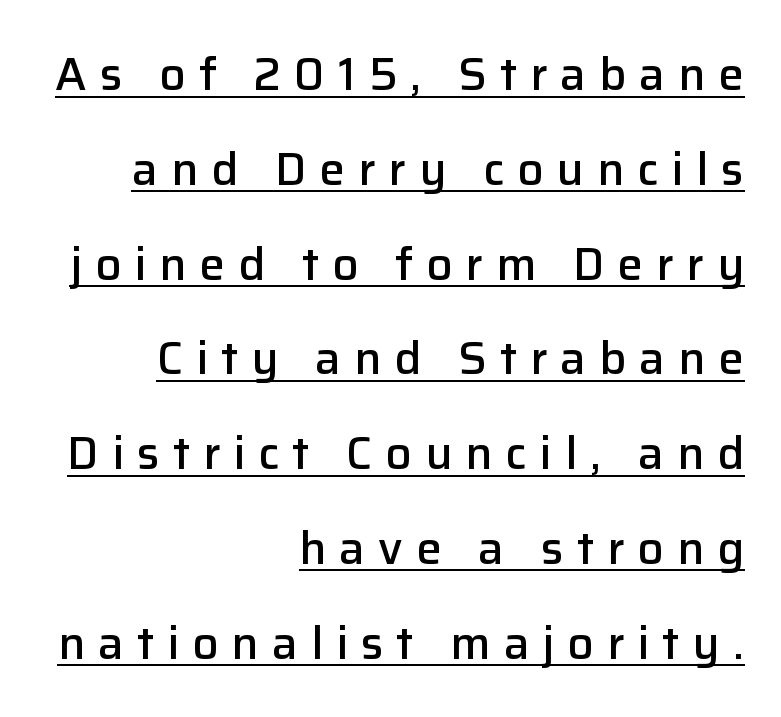
The image shows 46 px semibold sans-serif type, upright; set right-aligned, loose line spacing (2.06x), unusually wide letter spacing (+0.28 em), underlined; low stroke contrast and a medium x-height.
